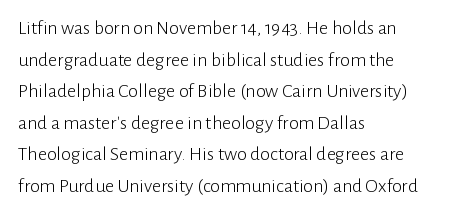
{"italic": "no", "bold": "no", "underline": "no", "align": "left", "line_spacing": "normal", "line_spacing_ratio": 1.58, "letter_spacing": "normal", "letter_spacing_em": 0.0, "glyph_px": 20}
